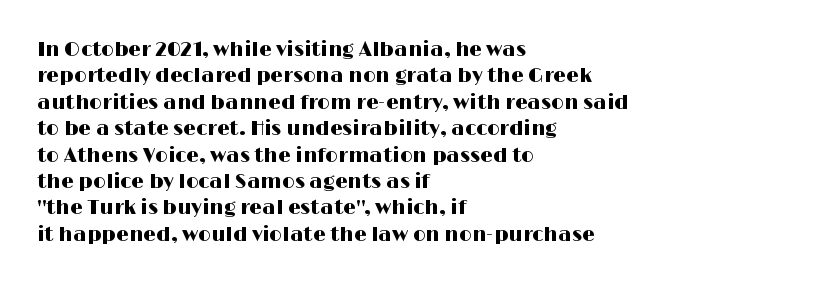
The image shows 20 px text type, upright; set left-aligned, normal line spacing (1.32x), normal letter spacing, not underlined.
